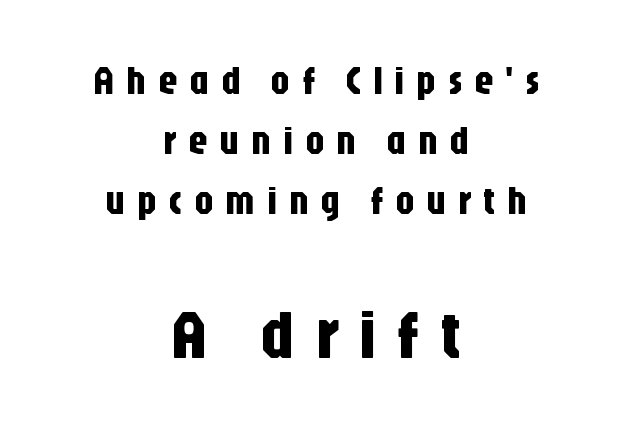
Q: Is the text italic (slanted)? A: No, it is upright.
Q: Is the typeface a serif or a sans-serif typeface? A: Sans-serif.
Q: Is the text underlined? A: No.
Q: How is the paragraph aligned? A: Centered.
Q: Is the spacing between letters normal or unusually wide? A: Unusually wide.
Q: Is the spacing between lines tight, normal or loose? A: Normal.
Q: Which block of text is set in a larger size, the first (top) or the second (bottom)? A: The second (bottom) one.
Q: Width (condensed, normal, or wide)? A: Condensed.
Q: Stroke contrast? A: Low.
Q: x-height? A: Large.
Q: Monospaced? A: No.
